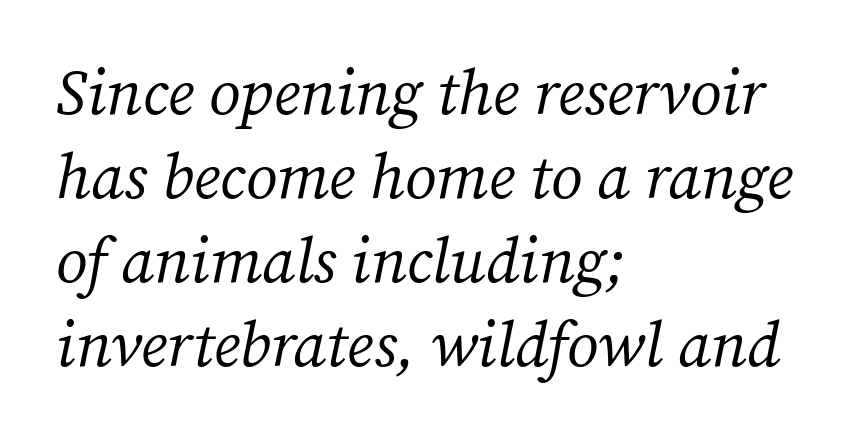
The image shows 64 px regular-weight serif type, italic (leaning right); set left-aligned, normal line spacing (1.31x), normal letter spacing, not underlined; medium stroke contrast and a medium x-height.
